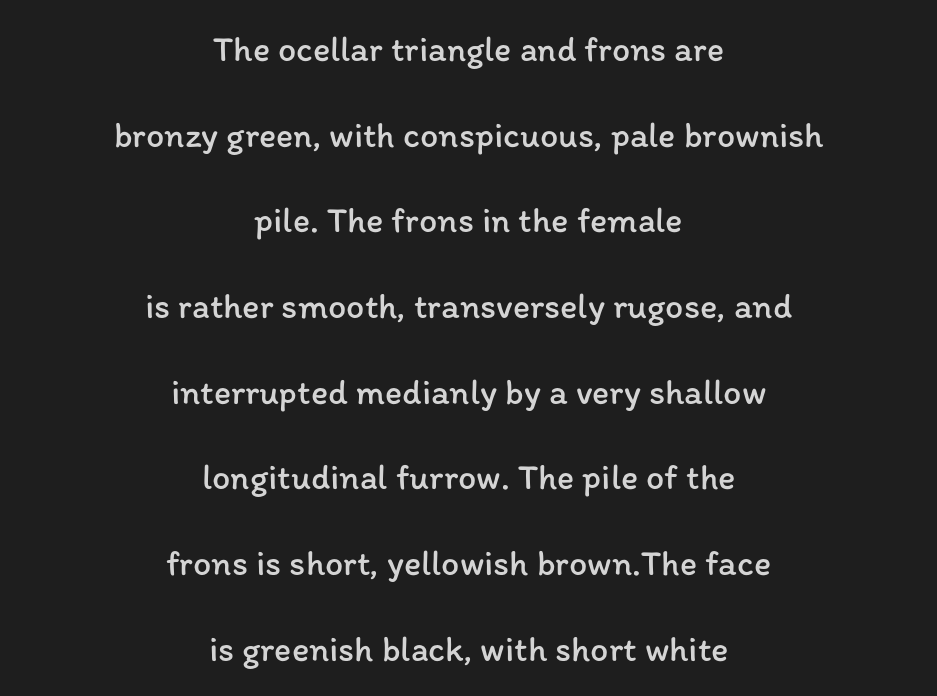
{"italic": "no", "bold": "no", "weight": "regular", "width": "normal", "stroke_contrast": "low", "x_height": "medium", "monospaced": "no", "underline": "no", "align": "center", "line_spacing": "loose", "line_spacing_ratio": 2.38, "letter_spacing": "normal", "letter_spacing_em": 0.0, "glyph_px": 36}
